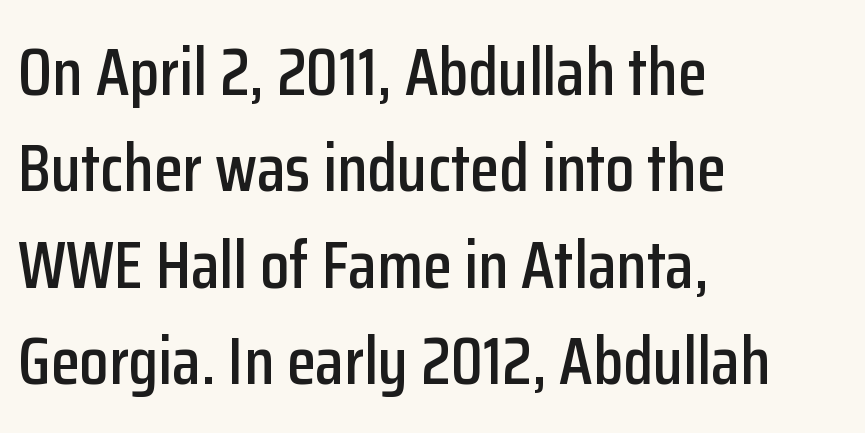
{"serif": "no", "italic": "no", "width": "condensed", "stroke_contrast": "low", "x_height": "medium", "monospaced": "no", "underline": "no", "align": "left", "line_spacing": "normal", "line_spacing_ratio": 1.44, "letter_spacing": "normal", "letter_spacing_em": 0.0, "glyph_px": 67}
